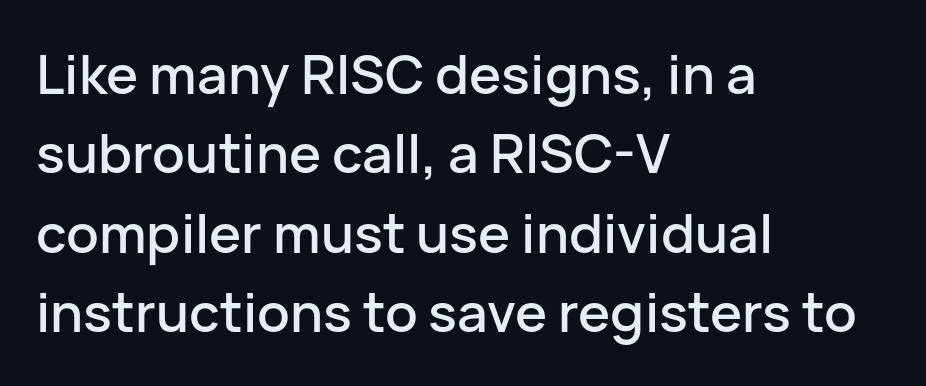
{"serif": "no", "italic": "no", "width": "normal", "stroke_contrast": "low", "x_height": "medium", "monospaced": "no", "underline": "no", "align": "left", "line_spacing": "normal", "line_spacing_ratio": 1.47, "letter_spacing": "normal", "letter_spacing_em": 0.0, "glyph_px": 54}
